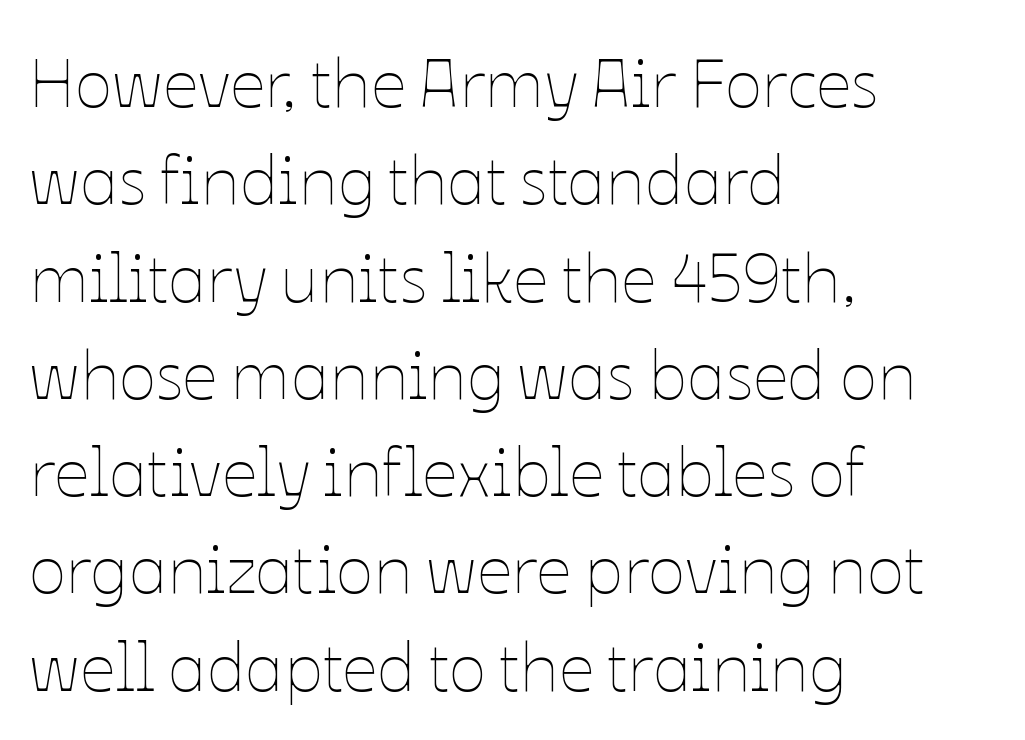
{"italic": "no", "bold": "no", "weight": "thin", "width": "normal", "stroke_contrast": "low", "x_height": "medium", "monospaced": "no", "underline": "no", "align": "left", "line_spacing": "normal", "line_spacing_ratio": 1.41, "letter_spacing": "normal", "letter_spacing_em": 0.0, "glyph_px": 69}
